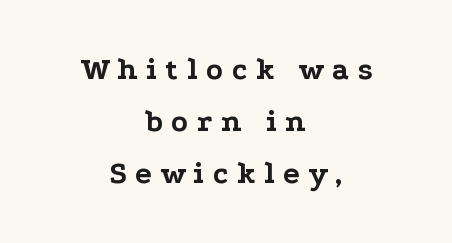
The image shows 31 px bold, wide serif type, upright; set centered, normal line spacing (1.67x), unusually wide letter spacing (+0.27 em), not underlined; low stroke contrast and a medium x-height.
